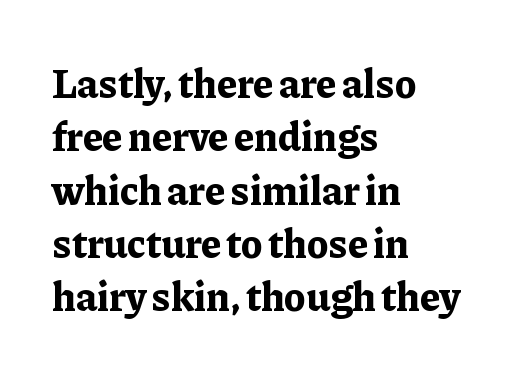
Alignment: flush left. Baseline-to-baseline distance is the conventional proportion of letter height. The rendering uses natural spacing where letterforms have individual widths. Default kerning and tracking; the words read as compact shapes. Nope, not italic — everything's standing straight.
